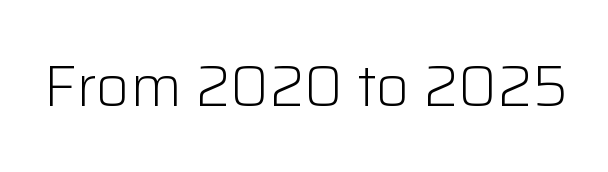
Q: Is the text bold? A: No.
Q: Is the text italic (slanted)? A: No, it is upright.
Q: Is the typeface a serif or a sans-serif typeface? A: Sans-serif.
Q: Is the text underlined? A: No.
Q: Is the spacing between letters normal or unusually wide? A: Normal.
Q: Width (condensed, normal, or wide)? A: Normal.
Q: Stroke contrast? A: Low.
Q: x-height? A: Medium.
Q: Monospaced? A: No.
